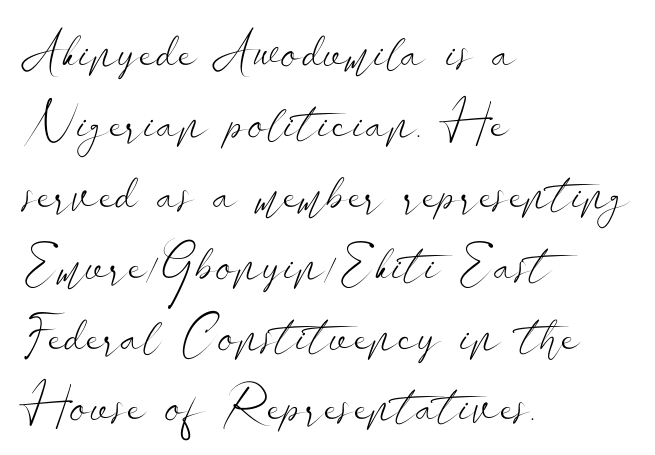
The baseline area is clear. The compositor pushed each line to the left boundary. To sum up the face: it is a sans, with no serifs. The face used here is proportionally spaced, like ordinary book or web type.
